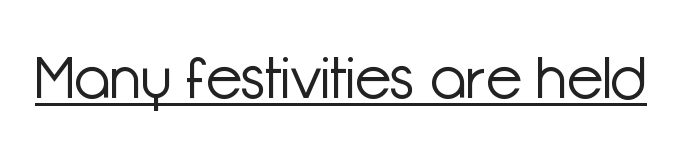
{"serif": "no", "italic": "no", "bold": "no", "weight": "light", "width": "normal", "stroke_contrast": "low", "x_height": "medium", "monospaced": "no", "underline": "yes", "letter_spacing": "normal", "letter_spacing_em": 0.0, "glyph_px": 59}
